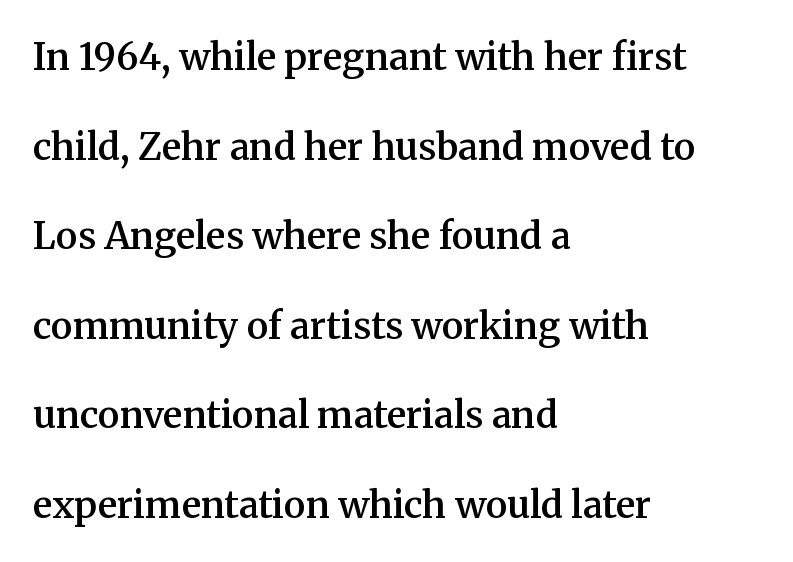
The image shows 37 px semibold serif type, upright; set left-aligned, loose line spacing (2.42x), normal letter spacing, not underlined; medium stroke contrast and a medium x-height.
